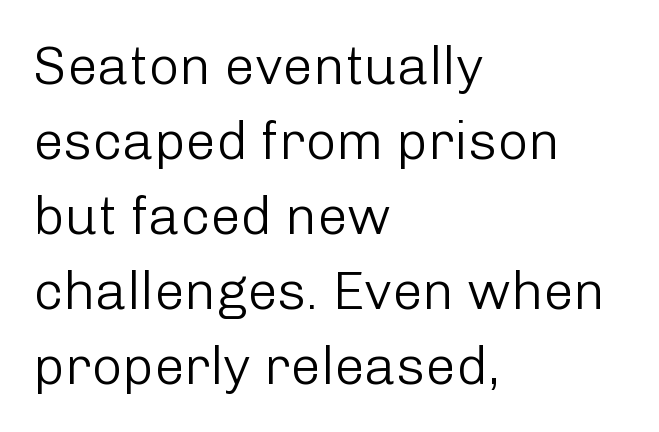
{"serif": "no", "italic": "no", "bold": "no", "weight": "light", "width": "normal", "stroke_contrast": "low", "x_height": "medium", "monospaced": "no", "underline": "no", "align": "left", "line_spacing": "normal", "line_spacing_ratio": 1.39, "letter_spacing": "normal", "letter_spacing_em": 0.0, "glyph_px": 54}
